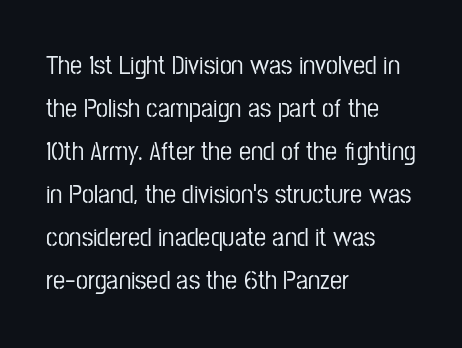
The image shows 27 px text type, upright; set left-aligned, normal line spacing (1.59x), normal letter spacing, not underlined.
